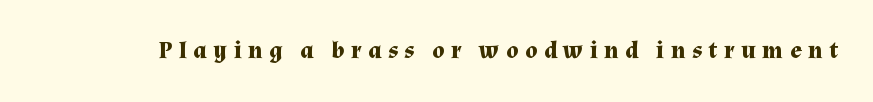
{"italic": "no", "bold": "yes", "underline": "no", "letter_spacing": "wide", "letter_spacing_em": 0.28, "glyph_px": 24}
